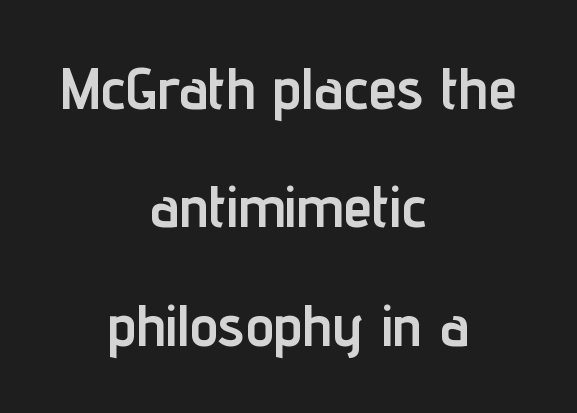
Q: Is the text bold? A: Yes.
Q: Is the text italic (slanted)? A: No, it is upright.
Q: Is the typeface a serif or a sans-serif typeface? A: Sans-serif.
Q: Is the text underlined? A: No.
Q: How is the paragraph aligned? A: Centered.
Q: Is the spacing between letters normal or unusually wide? A: Normal.
Q: Is the spacing between lines tight, normal or loose? A: Loose.
Q: Width (condensed, normal, or wide)? A: Condensed.
Q: Stroke contrast? A: Low.
Q: x-height? A: Medium.
Q: Monospaced? A: No.
